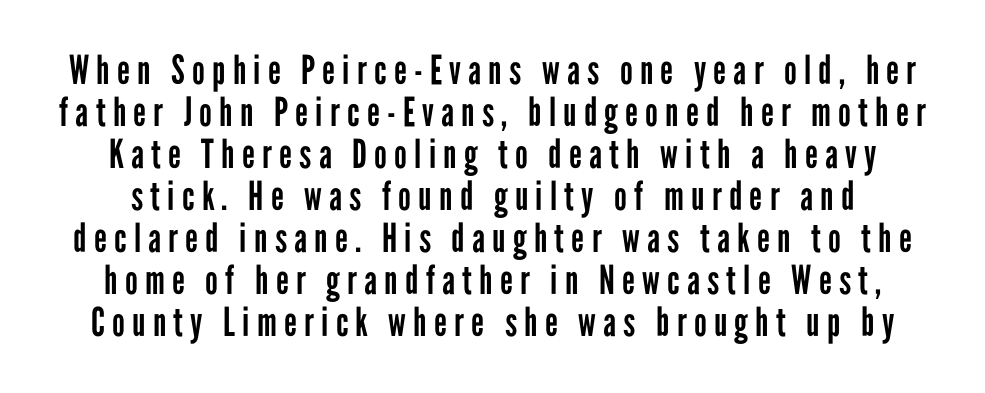
Q: Is the text bold? A: No.
Q: Is the text italic (slanted)? A: No, it is upright.
Q: Is the typeface a serif or a sans-serif typeface? A: Sans-serif.
Q: Is the text underlined? A: No.
Q: Is the spacing between lines tight, normal or loose? A: Tight.
Q: Width (condensed, normal, or wide)? A: Condensed.
Q: Stroke contrast? A: Low.
Q: x-height? A: Medium.
Q: Monospaced? A: No.
